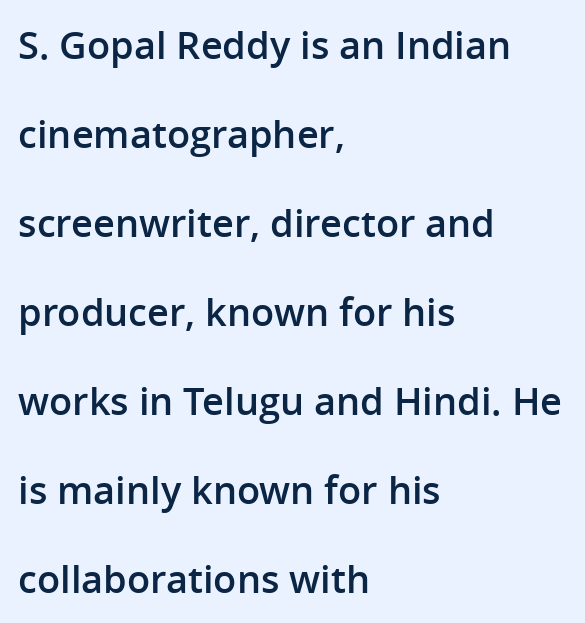
Look at the tracking — it's just the regular setting, nothing added. A typesetter would call this proportional, since set widths differ per character. The space beneath each line is pristine and unruled. Italic: no, the glyphs are upright roman.
